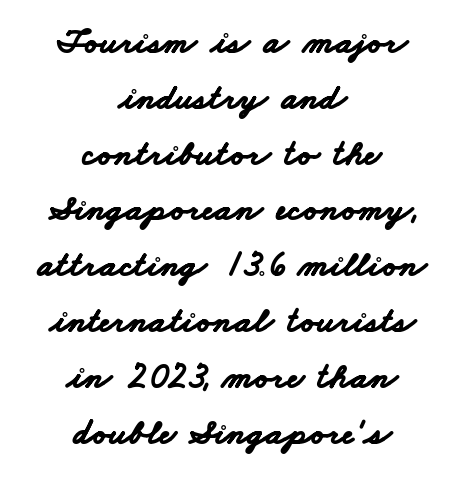
Each line is balanced around a shared central axis. Weight check: bold — yes, fully. The face used here is rendered with its standard letterfit. The characters display no serif detailing; their extremities are plain. The area under the type is left untouched.
